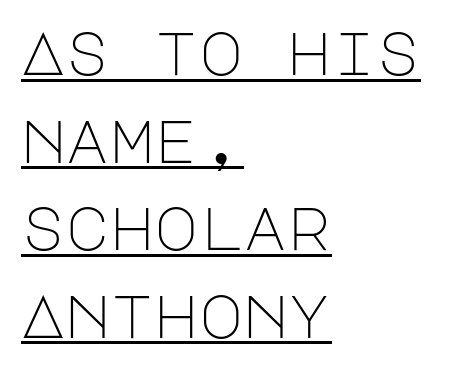
The paragraph has a hard left edge and a soft right edge. The face used here is a sans, in the tradition of grotesques and geometrics. Whoever set this chose a conventional vertical rhythm. Underlining? Definitely there. The typesetting does not lean heavy: it is not bold.
